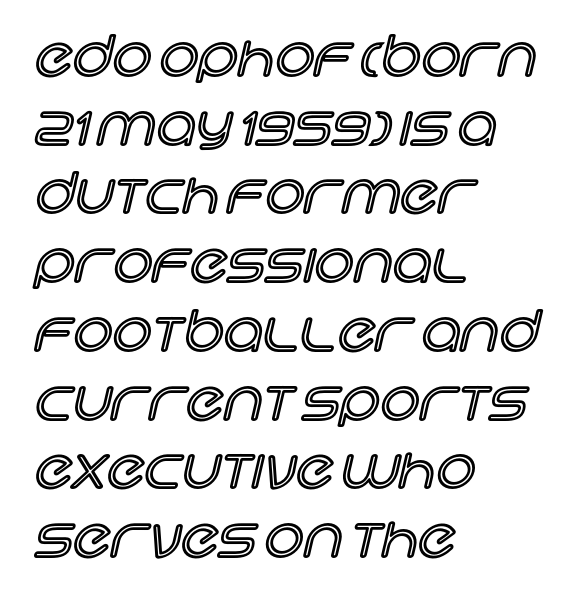
Q: Is the text italic (slanted)? A: Yes.
Q: Is the text underlined? A: No.
Q: How is the paragraph aligned? A: Left-aligned.
Q: Is the spacing between letters normal or unusually wide? A: Normal.
Q: Is the spacing between lines tight, normal or loose? A: Normal.
Q: Width (condensed, normal, or wide)? A: Normal.
Q: x-height? A: Large.
Q: Monospaced? A: No.
